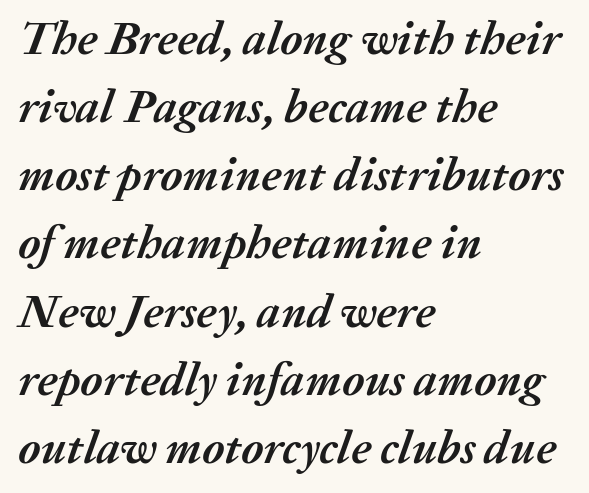
The image shows 47 px semibold type, italic (leaning right); set left-aligned, normal line spacing (1.45x), normal letter spacing, not underlined; medium stroke contrast and a medium x-height.
